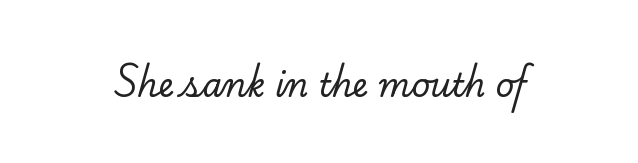
The image shows 32 px regular-weight type; set normal letter spacing, not underlined; low stroke contrast and a small x-height.
